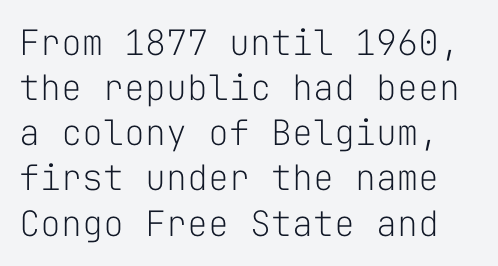
{"serif": "no", "italic": "no", "bold": "no", "weight": "light", "width": "normal", "stroke_contrast": "low", "x_height": "medium", "monospaced": "yes", "underline": "no", "line_spacing": "normal", "line_spacing_ratio": 1.29, "letter_spacing": "normal", "letter_spacing_em": 0.0, "glyph_px": 35}
